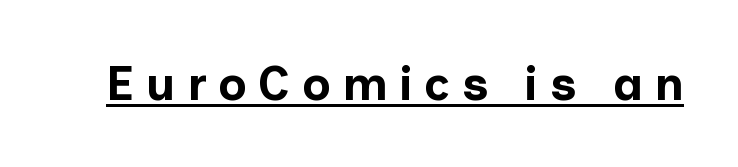
Q: Is the text bold? A: Yes.
Q: Is the text italic (slanted)? A: No, it is upright.
Q: Is the typeface a serif or a sans-serif typeface? A: Sans-serif.
Q: Is the text underlined? A: Yes.
Q: Is the spacing between letters normal or unusually wide? A: Unusually wide.
Q: Width (condensed, normal, or wide)? A: Normal.
Q: Stroke contrast? A: Low.
Q: x-height? A: Medium.
Q: Monospaced? A: No.
